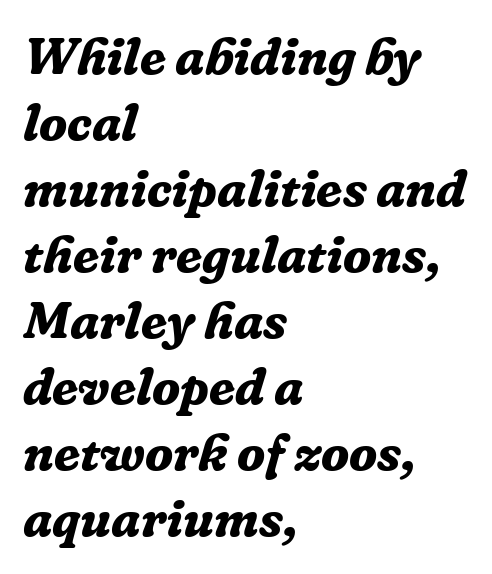
Q: Is the text bold? A: Yes.
Q: Is the text italic (slanted)? A: Yes, it leans right by about 16 degrees.
Q: Is the typeface a serif or a sans-serif typeface? A: Serif.
Q: Is the text underlined? A: No.
Q: How is the paragraph aligned? A: Left-aligned.
Q: Is the spacing between letters normal or unusually wide? A: Normal.
Q: Is the spacing between lines tight, normal or loose? A: Normal.
Q: Width (condensed, normal, or wide)? A: Normal.
Q: Stroke contrast? A: Low.
Q: x-height? A: Medium.
Q: Monospaced? A: No.
